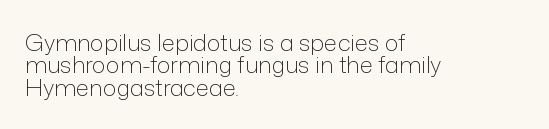
{"italic": "no", "bold": "no", "underline": "no", "align": "left", "line_spacing": "tight", "line_spacing_ratio": 0.97, "letter_spacing": "normal", "letter_spacing_em": 0.0, "glyph_px": 23}
